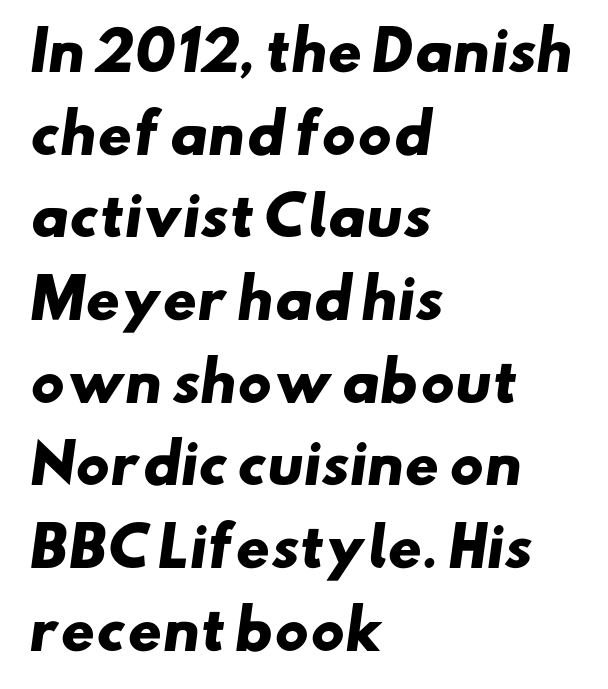
The image shows 53 px heavy, wide sans-serif type; set left-aligned, normal line spacing (1.56x), normal letter spacing, not underlined; low stroke contrast and a small x-height.
